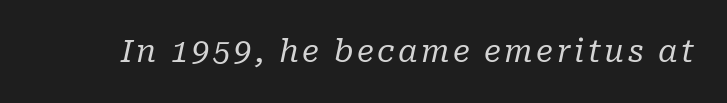
The image shows 31 px regular-weight serif type, italic (leaning right); set not underlined; low stroke contrast and a medium x-height.
